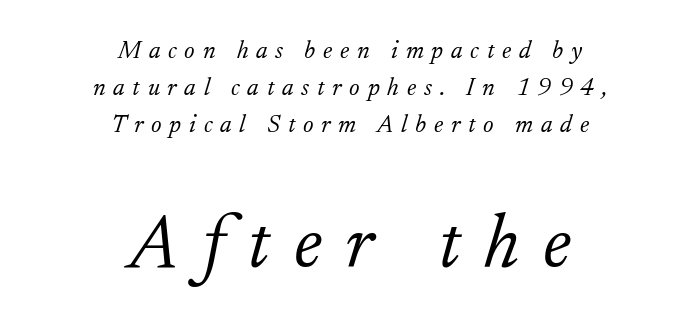
Any mark beneath the type? The region is blank. Which of the two is more prominent by size? The second, at the bottom. Tracking here is generous; glyphs stand well apart from one another. The rendering uses natural spacing where letterforms have individual widths.
